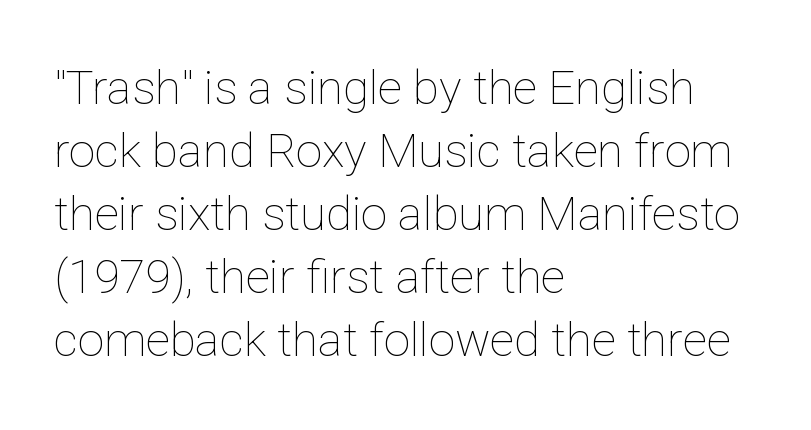
The image shows 47 px thin type, upright; set left-aligned, normal line spacing (1.34x), normal letter spacing, not underlined; low stroke contrast and a medium x-height.
